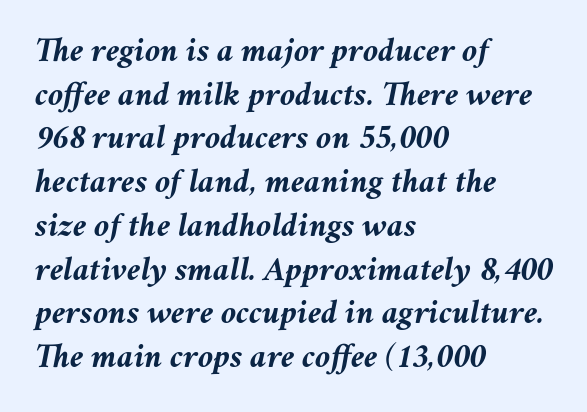
{"italic": "yes", "lean": "right", "slant_degrees": 11, "bold": "yes", "weight": "semibold", "width": "normal", "stroke_contrast": "medium", "x_height": "medium", "monospaced": "no", "underline": "no", "align": "left", "line_spacing": "normal", "line_spacing_ratio": 1.25, "letter_spacing": "normal", "letter_spacing_em": 0.0, "glyph_px": 35}
